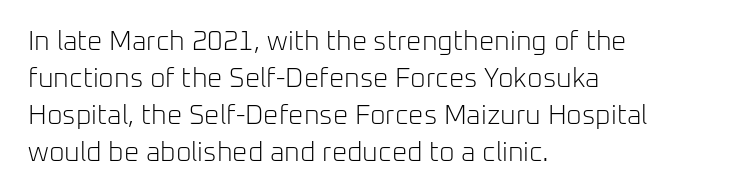
{"italic": "no", "bold": "no", "underline": "no", "align": "left", "line_spacing": "normal", "line_spacing_ratio": 1.37, "letter_spacing": "normal", "letter_spacing_em": 0.0, "glyph_px": 27}
